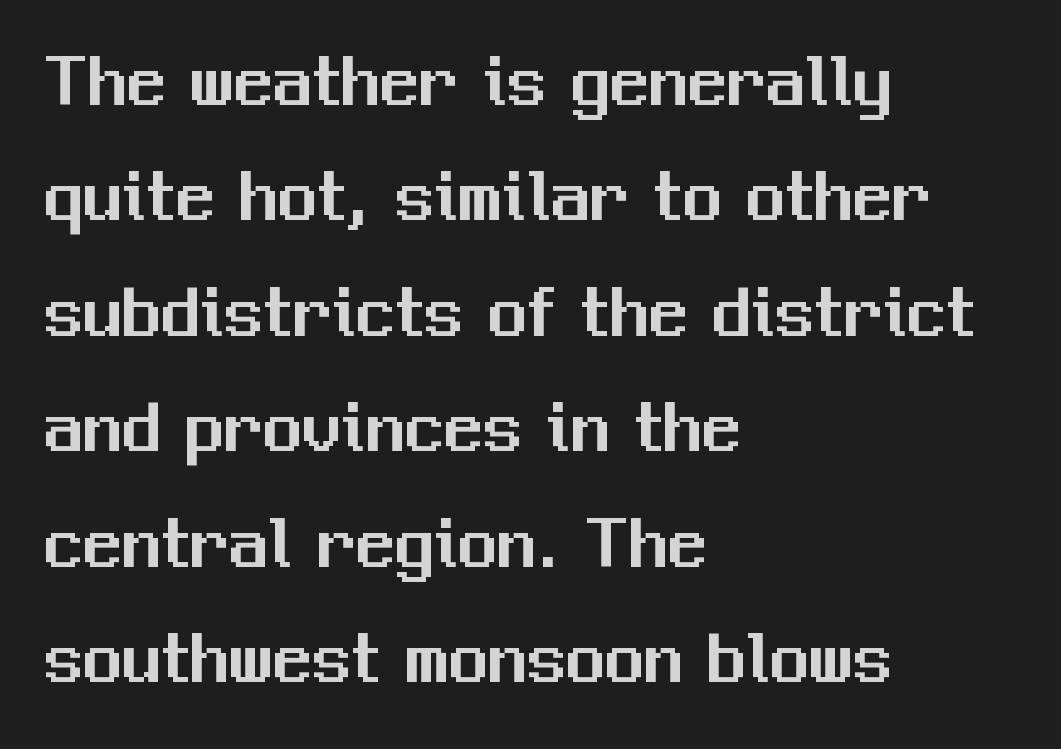
Q: Is the text italic (slanted)? A: No, it is upright.
Q: Is the typeface a serif or a sans-serif typeface? A: Sans-serif.
Q: Is the text underlined? A: No.
Q: How is the paragraph aligned? A: Left-aligned.
Q: Is the spacing between letters normal or unusually wide? A: Normal.
Q: Is the spacing between lines tight, normal or loose? A: Normal.
Q: Width (condensed, normal, or wide)? A: Normal.
Q: Stroke contrast? A: Medium.
Q: x-height? A: Medium.
Q: Monospaced? A: No.
